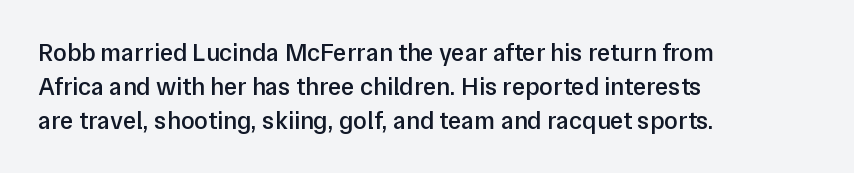
Do the letters lean? They stand straight. Set as a demibold, roughly 600 on the weight scale. Interline gaps are of average width in this sample. Has an underline been added? It has not. In CSS terms this would be text-align: left. The passage shown has conventional tracking throughout.
